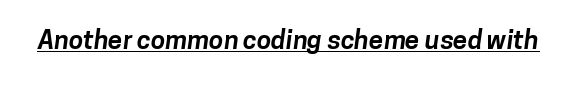
{"bold": "yes", "underline": "yes", "letter_spacing": "normal", "letter_spacing_em": 0.0, "glyph_px": 26}
